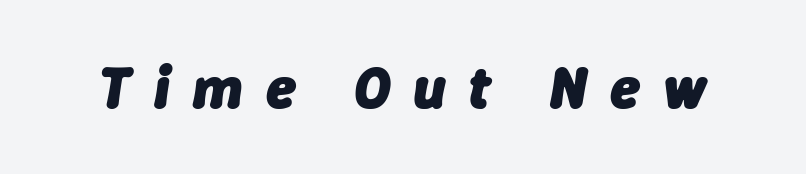
The image shows 60 px heavy type, italic (leaning right); set unusually wide letter spacing (+0.38 em), not underlined; low stroke contrast and a medium x-height.
